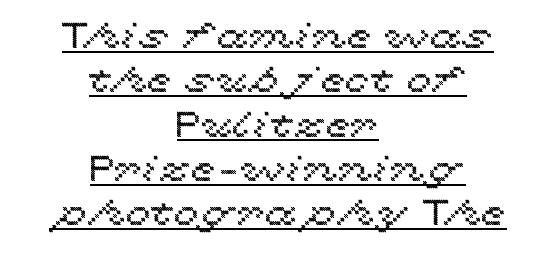
{"width": "wide", "x_height": "medium", "monospaced": "no", "underline": "yes", "align": "center", "line_spacing_ratio": 1.23, "letter_spacing": "normal", "letter_spacing_em": 0.0, "glyph_px": 36}
